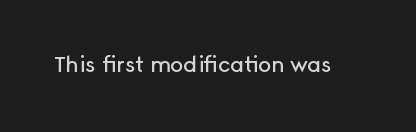
Tall strokes in this sample are plumb rather than angled. Short note: letters normally spaced. Lines of text with bare space underneath.
